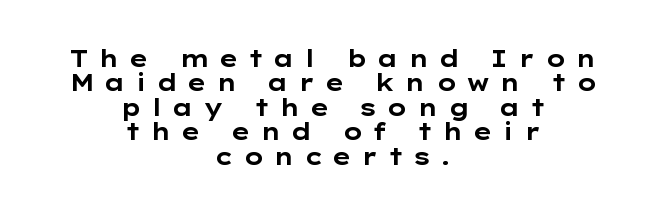
{"italic": "no", "bold": "yes", "underline": "no", "align": "center", "line_spacing": "tight", "line_spacing_ratio": 1.06, "letter_spacing": "wide", "letter_spacing_em": 0.4, "glyph_px": 23}
